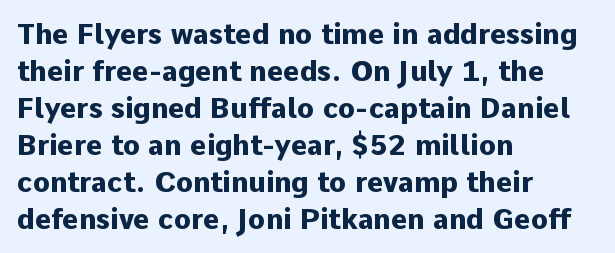
{"serif": "no", "italic": "no", "bold": "yes", "weight": "heavy", "width": "normal", "stroke_contrast": "low", "x_height": "medium", "monospaced": "no", "underline": "no", "align": "left", "line_spacing": "normal", "line_spacing_ratio": 1.32, "letter_spacing": "normal", "letter_spacing_em": 0.0, "glyph_px": 28}
